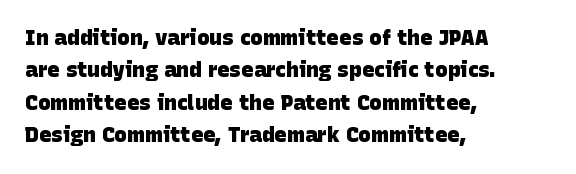
The passage shown stacks its lines at a standard gap. The line texture is even and compact thanks to regular tracking. The lines are quadded left. In terms of weight, the rendering is a true, heavy bold. The foot of each line stays bare and open.
